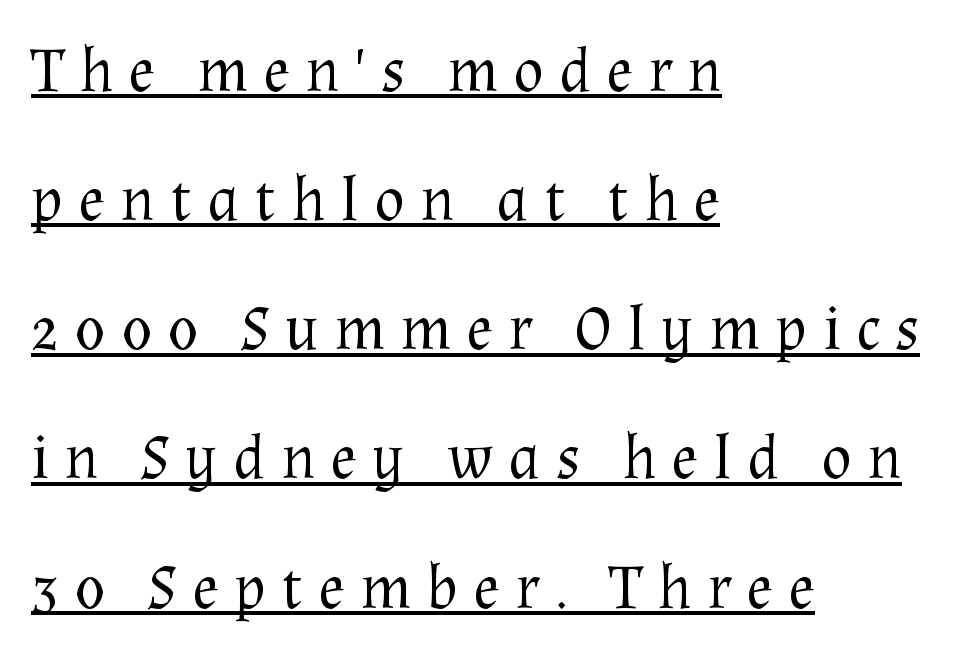
The image shows 63 px regular-weight type, upright; set left-aligned, loose line spacing (2.05x), unusually wide letter spacing (+0.24 em), underlined; medium stroke contrast and a medium x-height.
